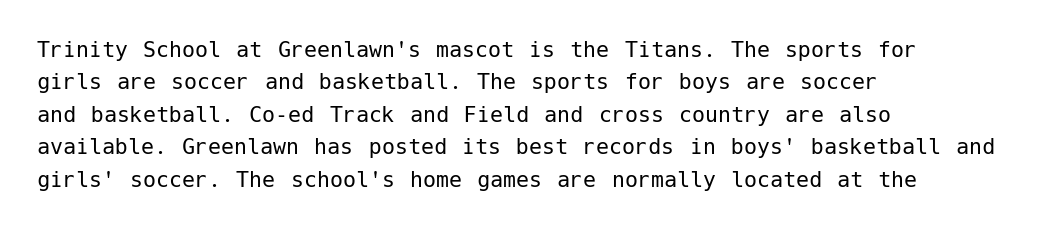
{"italic": "no", "bold": "no", "underline": "no", "align": "left", "line_spacing": "normal", "line_spacing_ratio": 1.25, "letter_spacing": "normal", "letter_spacing_em": 0.0, "glyph_px": 26}
